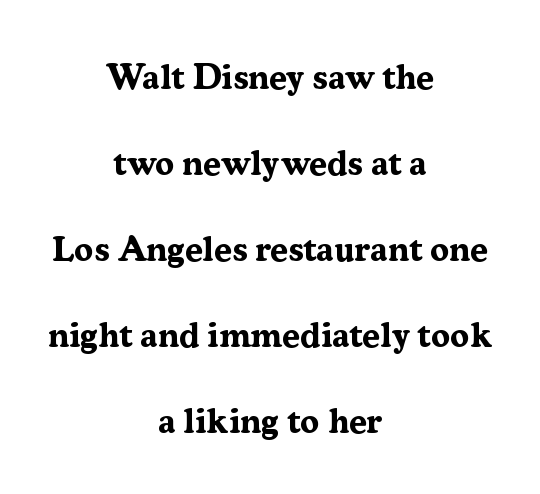
{"serif": "yes", "italic": "no", "bold": "yes", "weight": "bold", "width": "normal", "stroke_contrast": "medium", "x_height": "medium", "monospaced": "no", "underline": "no", "align": "center", "line_spacing": "loose", "line_spacing_ratio": 2.46, "letter_spacing": "normal", "letter_spacing_em": 0.0, "glyph_px": 35}
